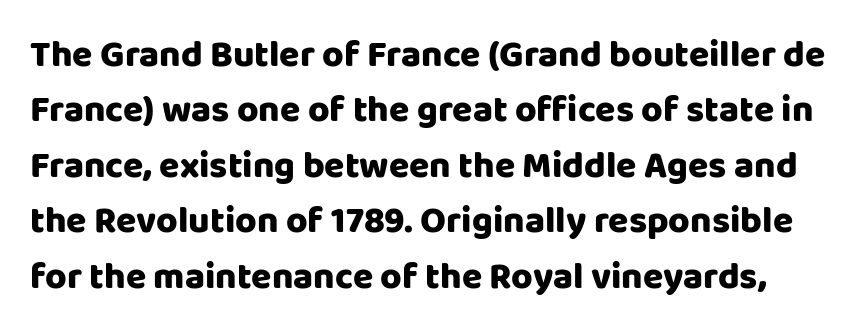
Notice how descenders clear the ascenders below comfortably — that's standard leading. When letters stand straight like this, we call the style roman or upright. Nobody touched the tracking dial on this one. Beneath every word, the page is bare. Grotesque or geometric, the face here clearly has no serifs.
